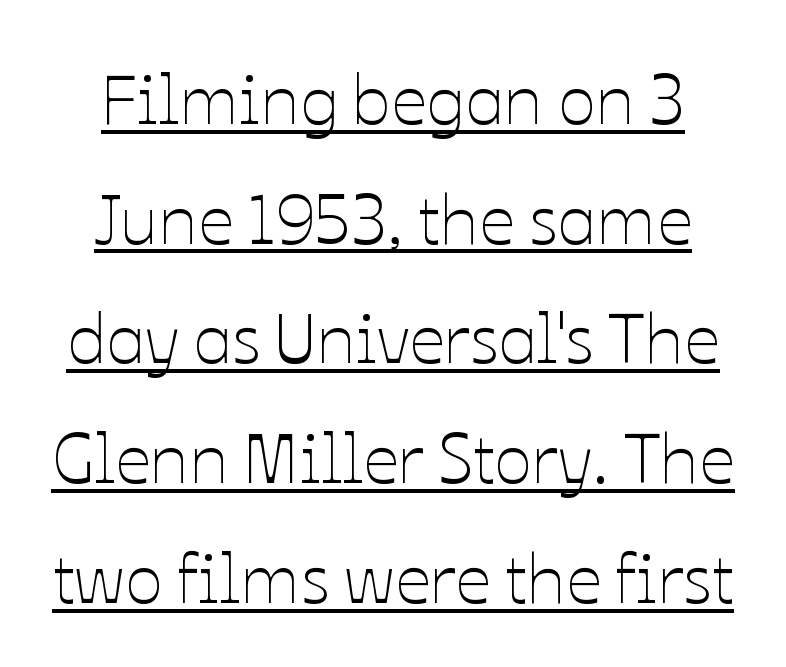
{"italic": "no", "bold": "no", "weight": "thin", "width": "normal", "stroke_contrast": "low", "x_height": "medium", "monospaced": "no", "underline": "yes", "line_spacing_ratio": 1.71, "letter_spacing": "normal", "letter_spacing_em": 0.0, "glyph_px": 70}
